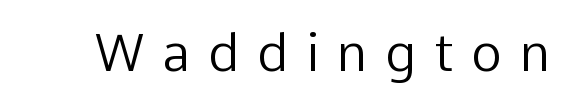
The tracking jumps out immediately: characters are airy and widely separated. Stroke thickness stays within the range of a standard reading face or lighter. Is this a sans? Yes — the strokes have no serifs. The glyphs are unaccompanied by any horizontal stroke below them. The letters advance in unequal steps, a hallmark of proportional type. Upright lettering throughout.
